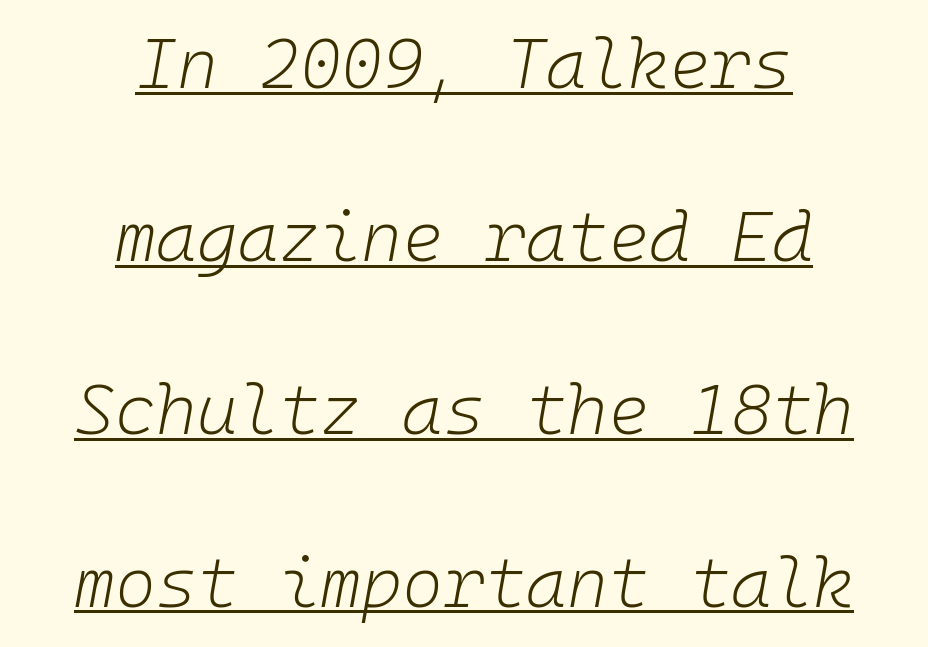
How are the letters spaced? Ordinarily, with no added tracking. The text carries the slant typical of an italic or oblique font. Successive baselines arrive slowly, with a big drop between each. Stroke mass is kept to a normal reading level or below. Quick note: underline on.
